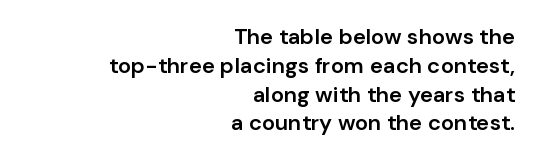
{"italic": "no", "bold": "semi", "underline": "no", "align": "right", "line_spacing": "normal", "line_spacing_ratio": 1.31, "letter_spacing": "normal", "letter_spacing_em": 0.0, "glyph_px": 22}
